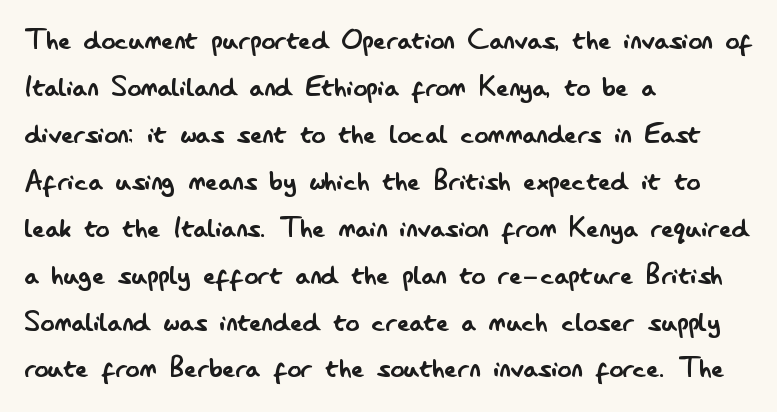
{"serif": "no", "italic": "no", "bold": "no", "weight": "regular", "width": "condensed", "stroke_contrast": "low", "x_height": "small", "monospaced": "no", "underline": "no", "align": "left", "line_spacing": "normal", "line_spacing_ratio": 1.38, "letter_spacing": "normal", "letter_spacing_em": 0.0, "glyph_px": 34}
